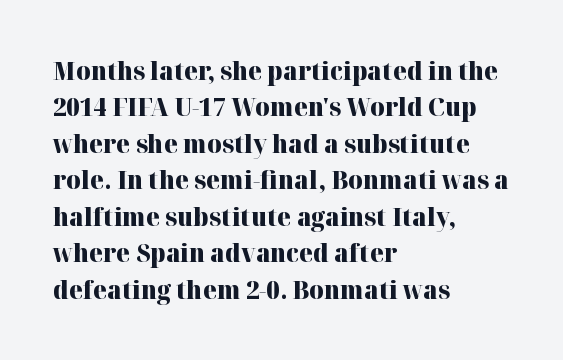
The letters are bold, with thick, heavy strokes. If you measured baseline to baseline, you'd find a middling distance. Posture: straight, roman, zero tilt. No word sits above an underline.
